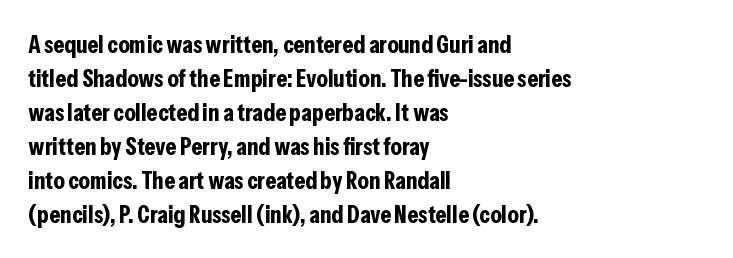
{"italic": "no", "bold": "yes", "underline": "no", "align": "left", "line_spacing": "normal", "line_spacing_ratio": 1.36, "letter_spacing": "normal", "letter_spacing_em": 0.0, "glyph_px": 25}
